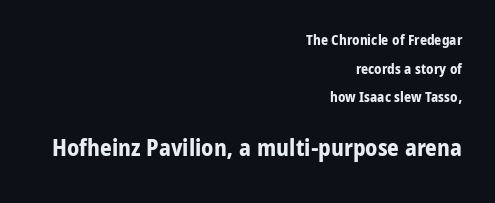
Q: Is the text bold? A: Yes.
Q: Is the text italic (slanted)? A: No, it is upright.
Q: Is the text underlined? A: No.
Q: How is the paragraph aligned? A: Right-aligned.
Q: Is the spacing between letters normal or unusually wide? A: Normal.
Q: Is the spacing between lines tight, normal or loose? A: Loose.
Q: Which block of text is set in a larger size, the first (top) or the second (bottom)? A: The second (bottom) one.
